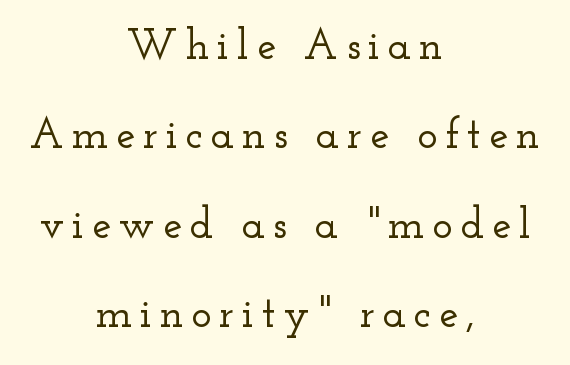
Q: Is the text italic (slanted)? A: No, it is upright.
Q: Is the typeface a serif or a sans-serif typeface? A: Serif.
Q: Is the text underlined? A: No.
Q: How is the paragraph aligned? A: Centered.
Q: Is the spacing between lines tight, normal or loose? A: Loose.
Q: Width (condensed, normal, or wide)? A: Wide.
Q: Stroke contrast? A: Low.
Q: x-height? A: Small.
Q: Monospaced? A: No.
